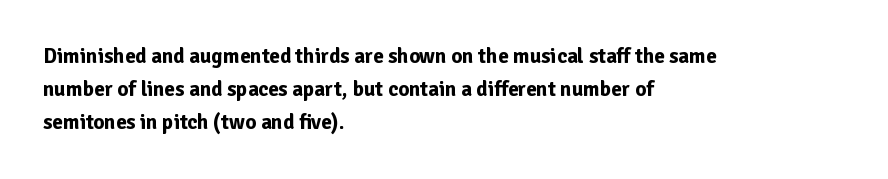
{"italic": "no", "bold": "yes", "underline": "no", "align": "left", "line_spacing": "normal", "line_spacing_ratio": 1.56, "letter_spacing": "normal", "letter_spacing_em": 0.0, "glyph_px": 21}
